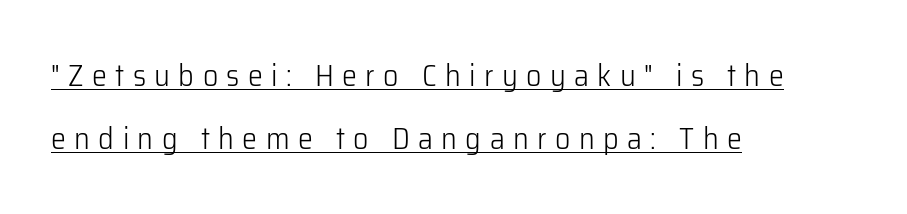
The image shows 30 px light sans-serif type, upright; set left-aligned, loose line spacing (2.09x), unusually wide letter spacing (+0.28 em), underlined; low stroke contrast and a medium x-height.
